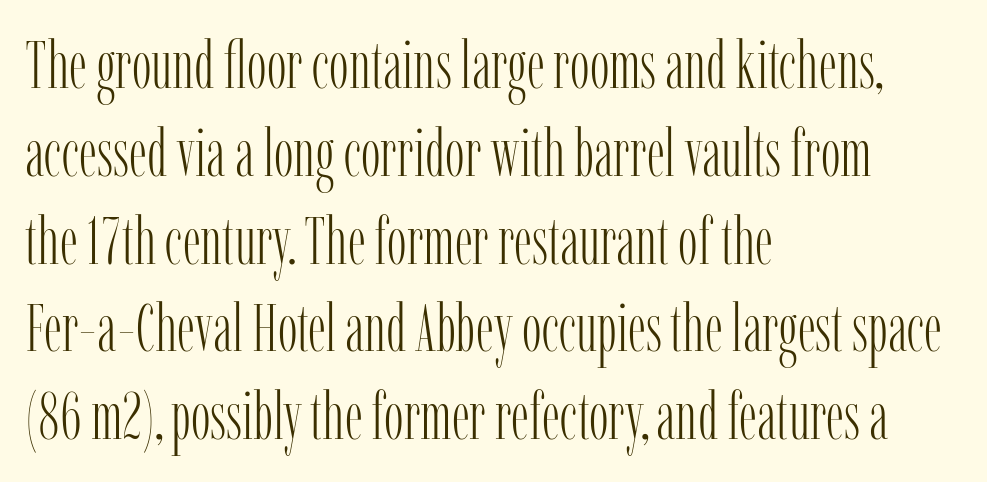
Q: Is the text bold? A: No.
Q: Is the text italic (slanted)? A: No, it is upright.
Q: Is the typeface a serif or a sans-serif typeface? A: Serif.
Q: Is the text underlined? A: No.
Q: How is the paragraph aligned? A: Left-aligned.
Q: Is the spacing between letters normal or unusually wide? A: Normal.
Q: Is the spacing between lines tight, normal or loose? A: Normal.
Q: Width (condensed, normal, or wide)? A: Condensed.
Q: Stroke contrast? A: Low.
Q: x-height? A: Medium.
Q: Monospaced? A: No.
